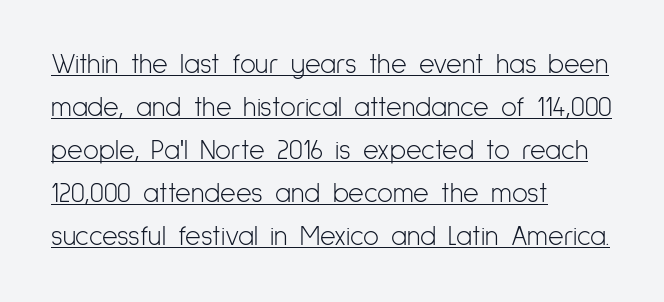
Q: Is the text bold? A: No.
Q: Is the text italic (slanted)? A: No, it is upright.
Q: Is the text underlined? A: Yes.
Q: How is the paragraph aligned? A: Left-aligned.
Q: Is the spacing between letters normal or unusually wide? A: Normal.
Q: Is the spacing between lines tight, normal or loose? A: Normal.
